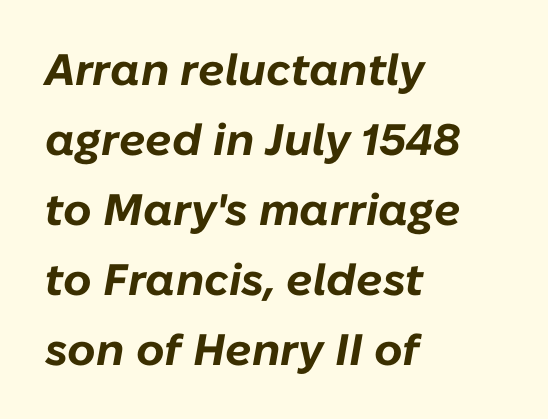
{"italic": "yes", "lean": "right", "slant_degrees": 10, "bold": "yes", "weight": "bold", "width": "normal", "stroke_contrast": "low", "x_height": "medium", "monospaced": "no", "underline": "no", "align": "left", "line_spacing": "normal", "line_spacing_ratio": 1.59, "letter_spacing": "normal", "letter_spacing_em": 0.0, "glyph_px": 44}
